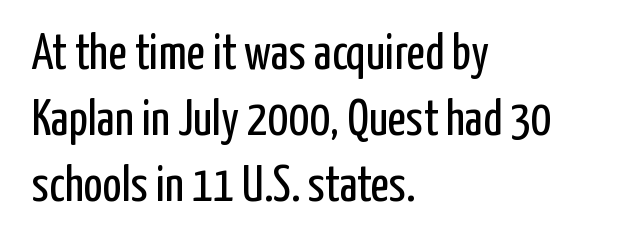
{"serif": "no", "italic": "no", "bold": "no", "weight": "regular", "width": "condensed", "stroke_contrast": "low", "x_height": "medium", "monospaced": "no", "underline": "no", "align": "left", "line_spacing": "normal", "line_spacing_ratio": 1.32, "letter_spacing": "normal", "letter_spacing_em": 0.0, "glyph_px": 50}
